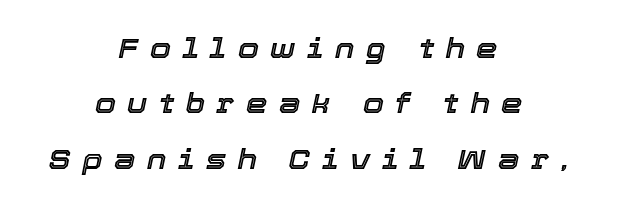
{"italic": "yes", "lean": "right", "slant_degrees": 12, "underline": "no", "align": "center", "line_spacing": "loose", "line_spacing_ratio": 2.05, "letter_spacing": "wide", "letter_spacing_em": 0.43, "glyph_px": 27}
